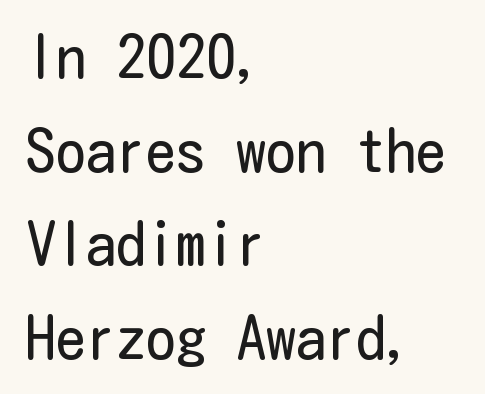
The image shows 60 px regular-weight, condensed sans-serif type, upright; set left-aligned, normal line spacing (1.56x), normal letter spacing, not underlined; low stroke contrast and a medium x-height.
